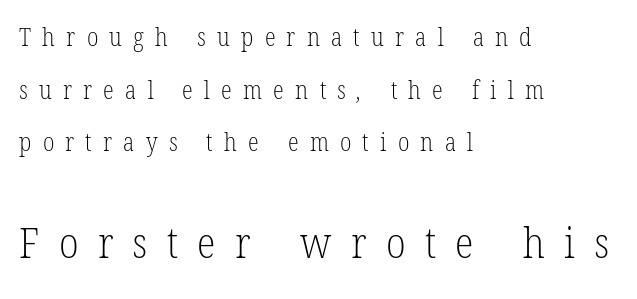
The rendering enlarges the type as you move from the upper chunk to the lower. Note the varied advance widths — an 'i' is clearly narrower than an 'm'. No letter is thick-stroked: the sample isn't bold. Is the letter spacing exaggerated? Yes — the characters are pushed far apart. Look at the bottom of the vertical strokes: they flare into serifs here.
